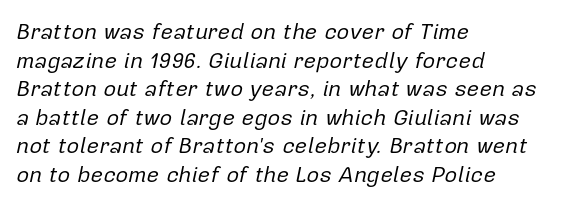
Notice how the stems are inclined rather than vertical — that's the hallmark of italics. How would I describe the line gaps? Plain and ordinary. A quiet, ordinary-to-light weight characterises the typeface. Descender tails drop into unmarked territory. Inter-character spacing is left at the font's built-in metrics. The rendering anchors every line to the left-hand side.
